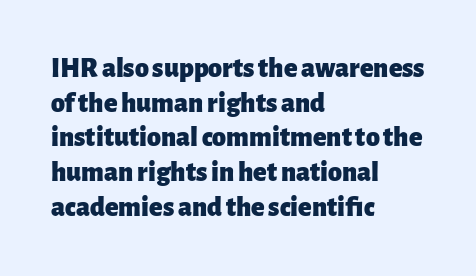
The typesetting leans heavy: a genuine bold. The type sits square on the baseline with zero lean. Check the space under the baseline: it is left empty. Here the designer chose a conventional face with non-uniform glyph widths.
